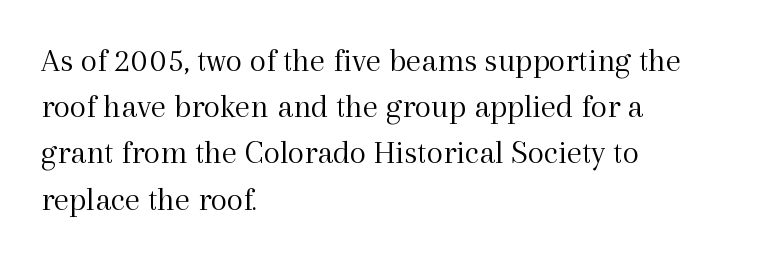
Weight: regular or lighter. Is the letter spacing exaggerated? No — it looks like the ordinary default. The rendering uses natural spacing where letterforms have individual widths. The baseline area is clear. The lines in this sample share a left origin and differ only in where they stop. In terms of letterform style, serifs are clearly present.
